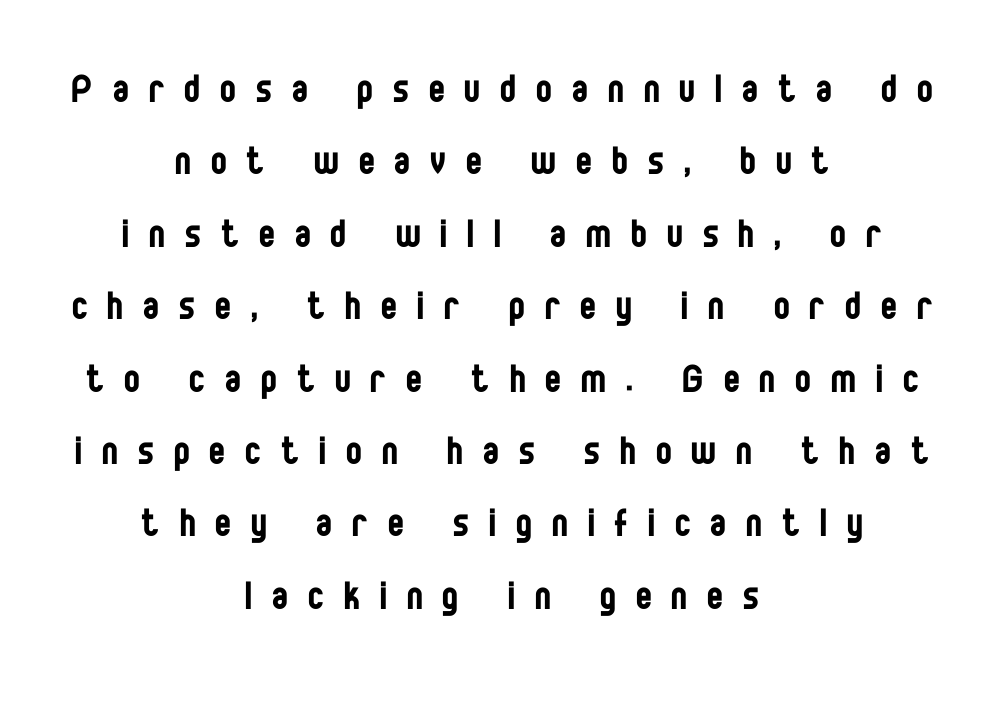
Q: Is the text bold? A: No.
Q: Is the text italic (slanted)? A: No, it is upright.
Q: Is the typeface a serif or a sans-serif typeface? A: Sans-serif.
Q: Is the text underlined? A: No.
Q: How is the paragraph aligned? A: Centered.
Q: Is the spacing between letters normal or unusually wide? A: Unusually wide.
Q: Is the spacing between lines tight, normal or loose? A: Normal.
Q: Width (condensed, normal, or wide)? A: Condensed.
Q: Stroke contrast? A: Low.
Q: x-height? A: Large.
Q: Monospaced? A: No.
